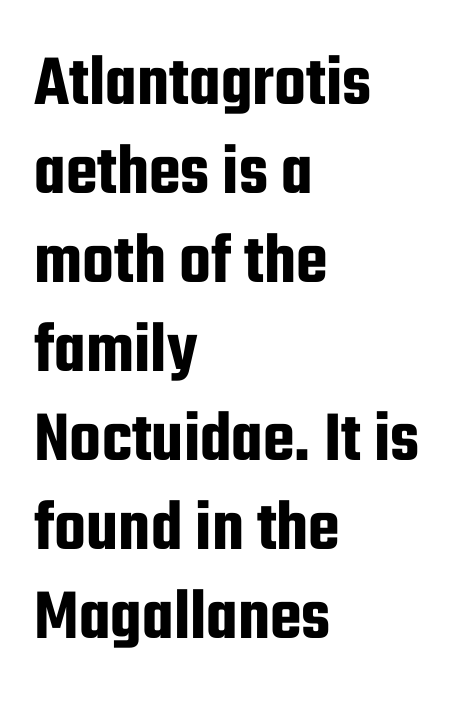
The image shows 73 px condensed sans-serif type, upright; set left-aligned, line spacing 1.22x, normal letter spacing, not underlined; low stroke contrast and a medium x-height.
